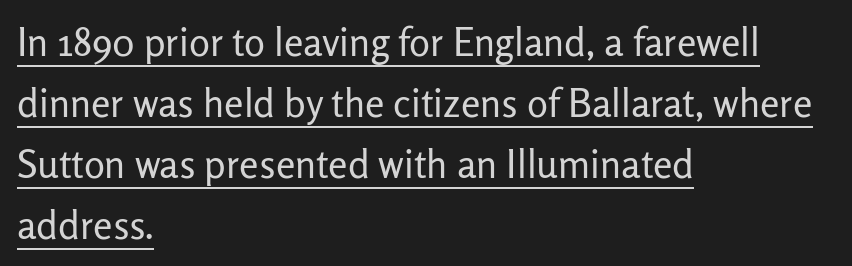
Q: Is the text bold? A: No.
Q: Is the text italic (slanted)? A: No, it is upright.
Q: Is the typeface a serif or a sans-serif typeface? A: Sans-serif.
Q: Is the text underlined? A: Yes.
Q: How is the paragraph aligned? A: Left-aligned.
Q: Is the spacing between letters normal or unusually wide? A: Normal.
Q: Is the spacing between lines tight, normal or loose? A: Normal.
Q: Width (condensed, normal, or wide)? A: Normal.
Q: Stroke contrast? A: Low.
Q: x-height? A: Medium.
Q: Monospaced? A: No.
